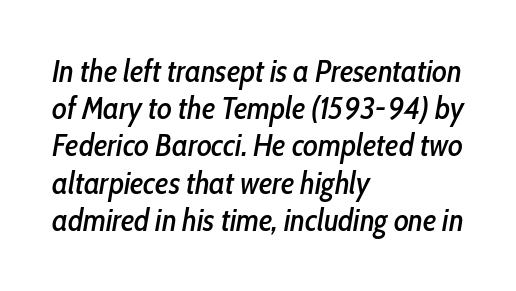
Q: Is the text italic (slanted)? A: Yes, it leans right by about 10 degrees.
Q: Is the text underlined? A: No.
Q: How is the paragraph aligned? A: Left-aligned.
Q: Is the spacing between letters normal or unusually wide? A: Normal.
Q: Width (condensed, normal, or wide)? A: Condensed.
Q: Stroke contrast? A: Low.
Q: x-height? A: Medium.
Q: Monospaced? A: No.
